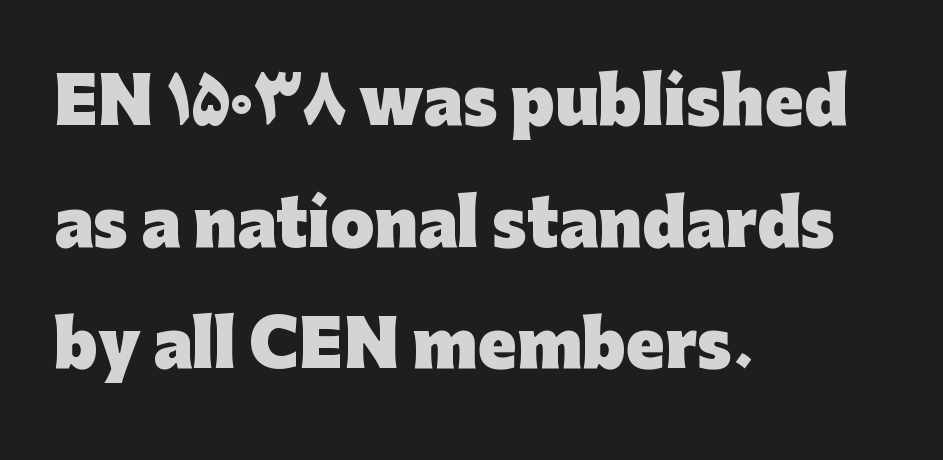
{"serif": "no", "italic": "no", "bold": "yes", "weight": "heavy", "width": "normal", "stroke_contrast": "low", "x_height": "medium", "monospaced": "no", "underline": "no", "align": "left", "line_spacing": "loose", "line_spacing_ratio": 1.93, "letter_spacing": "normal", "letter_spacing_em": 0.0, "glyph_px": 63}
